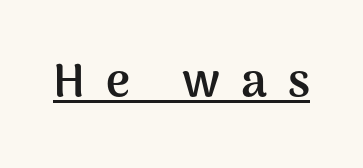
{"serif": "no", "italic": "no", "bold": "yes", "weight": "semibold", "width": "normal", "stroke_contrast": "medium", "x_height": "medium", "monospaced": "no", "underline": "yes", "letter_spacing": "wide", "letter_spacing_em": 0.46, "glyph_px": 46}
